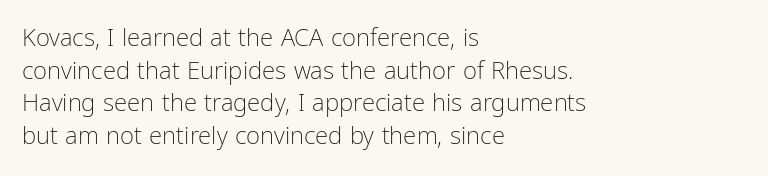
{"italic": "no", "bold": "no", "underline": "no", "align": "left", "line_spacing": "normal", "line_spacing_ratio": 1.36, "letter_spacing": "normal", "letter_spacing_em": 0.0, "glyph_px": 24}
